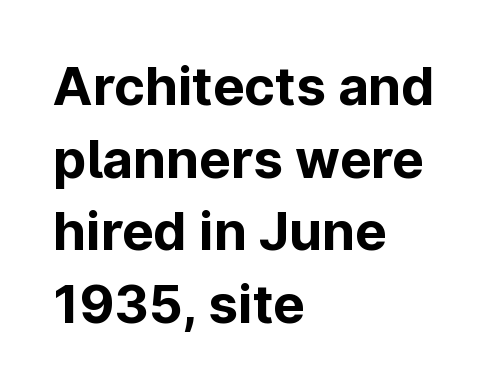
Q: Is the text bold? A: Yes.
Q: Is the text italic (slanted)? A: No, it is upright.
Q: Is the typeface a serif or a sans-serif typeface? A: Sans-serif.
Q: Is the text underlined? A: No.
Q: How is the paragraph aligned? A: Left-aligned.
Q: Is the spacing between letters normal or unusually wide? A: Normal.
Q: Is the spacing between lines tight, normal or loose? A: Normal.
Q: Width (condensed, normal, or wide)? A: Normal.
Q: Stroke contrast? A: Low.
Q: x-height? A: Medium.
Q: Monospaced? A: No.
